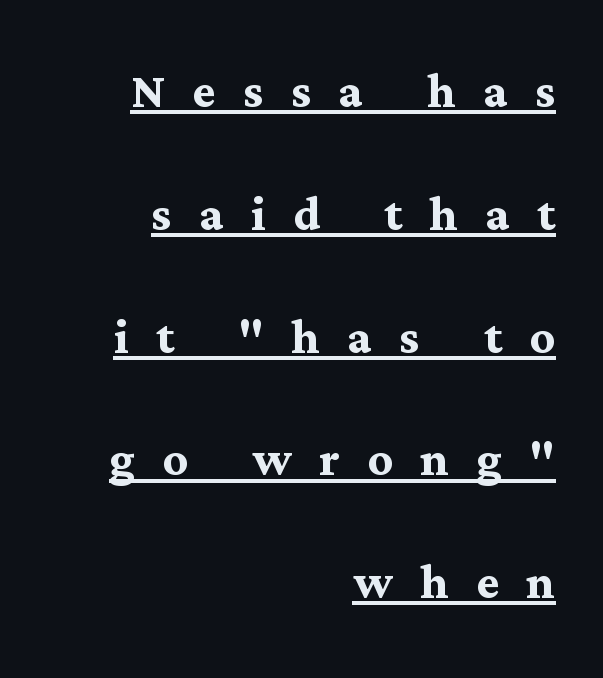
{"serif": "yes", "italic": "no", "bold": "yes", "weight": "semibold", "width": "normal", "stroke_contrast": "medium", "x_height": "medium", "monospaced": "no", "underline": "yes", "align": "right", "line_spacing": "loose", "line_spacing_ratio": 1.98, "letter_spacing": "wide", "letter_spacing_em": 0.44, "glyph_px": 62}
